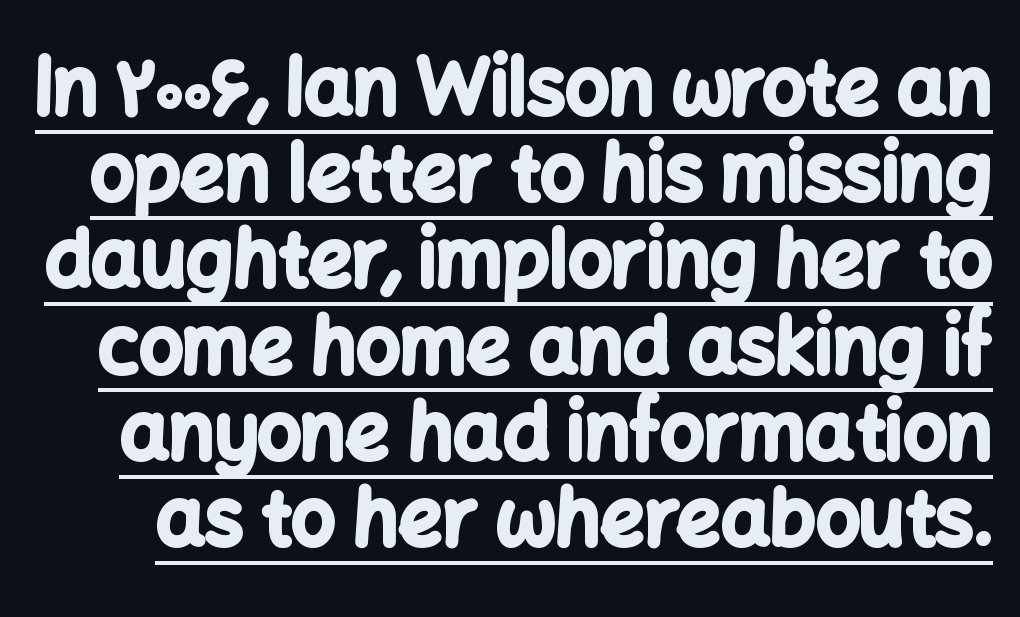
Varying glyph widths throughout — classic text-font behaviour. The typeface chosen for these lines omits serifs. Caption: bold face, heavy strokes. Leading: reduced. Ascenders rise straight up at ninety degrees.
